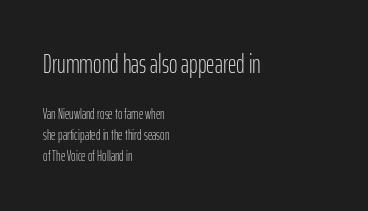
Glance below the letters and you will spot only blank space. The tracking reads as untouched default to a designer's eye. The letters stand upright; this is a roman face. The emphasis by scale lands on block number one, above.
